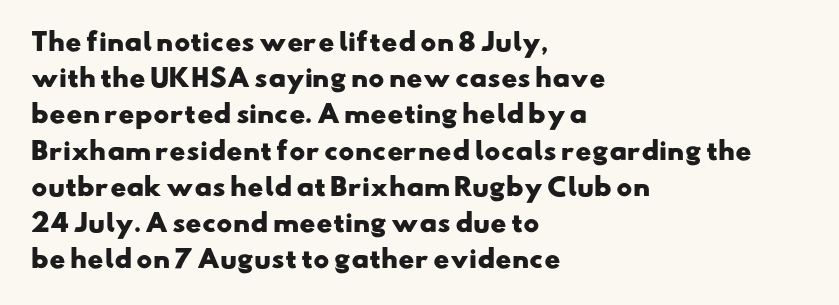
In terms of weight, the rendering is a true, heavy bold. Horizontal alignment here is leftward, the default for most running prose. Baseline-to-baseline distance is the conventional proportion of letter height. These lines keep a tight, regular rhythm from letter to letter. Quick note: underline off.
